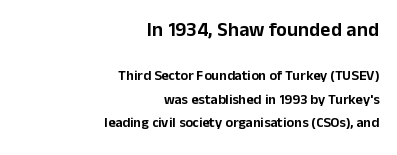
These two chunks differ in scale, with the top chunk taking the larger measure. Clear beneath every line of the passage. The lettering holds an erect, upright posture throughout. Compared with a flush-left layout, this one pins lines to the opposite, right side. Evenly set lines give the paragraph a standard silhouette. The face used here is rendered with its standard letterfit.
